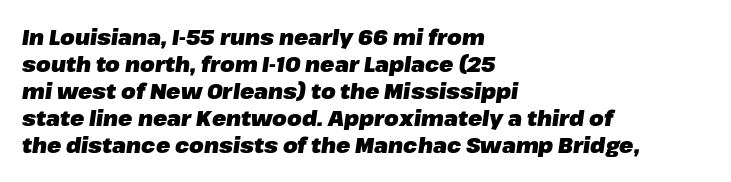
Q: Is the text bold? A: Yes.
Q: Is the text italic (slanted)? A: Yes, it leans right by about 8 degrees.
Q: Is the text underlined? A: No.
Q: How is the paragraph aligned? A: Left-aligned.
Q: Is the spacing between letters normal or unusually wide? A: Normal.
Q: Is the spacing between lines tight, normal or loose? A: Normal.
